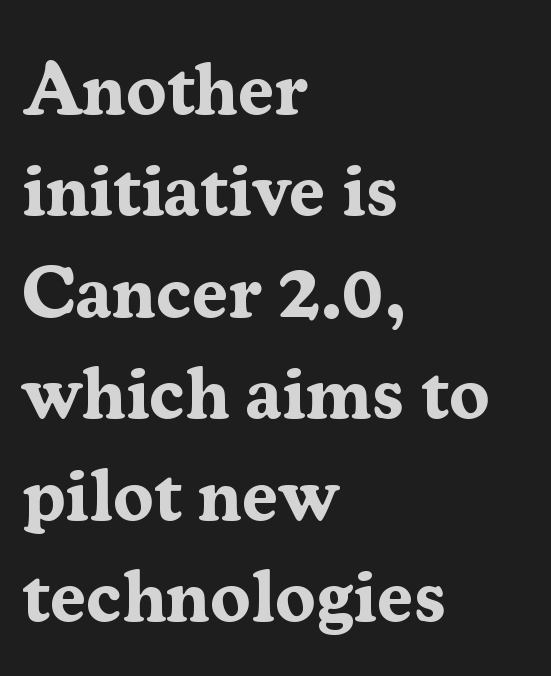
The image shows 73 px bold serif type, upright; set left-aligned, normal line spacing (1.39x), normal letter spacing, not underlined; medium stroke contrast and a medium x-height.
